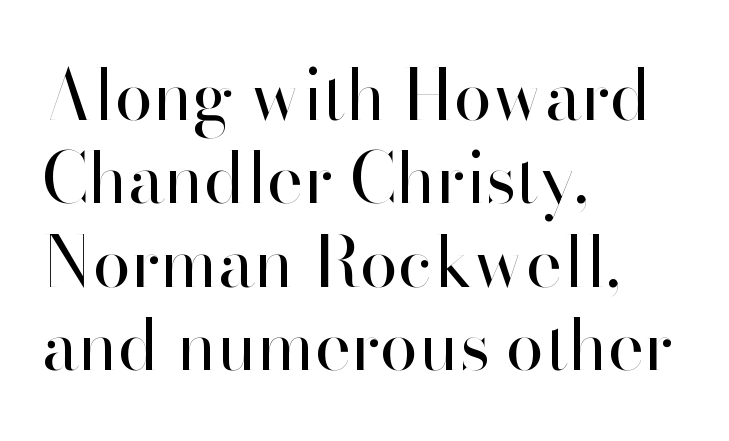
Here the designer chose a conventional face with non-uniform glyph widths. You can tell from the bare stems that sans-serif type was used. Compared with a centered layout, this one pins lines to the left instead. Observe the ordinary spacing: letters are neighbours, not strangers. Descenders hang freely into open space. The letters stand upright; this is a roman face.
